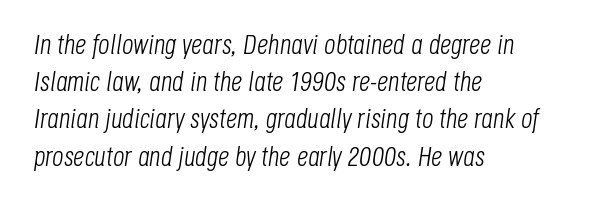
{"italic": "yes", "lean": "right", "slant_degrees": 8, "bold": "no", "weight": "light", "width": "condensed", "stroke_contrast": "low", "x_height": "large", "monospaced": "no", "underline": "no", "align": "left", "line_spacing": "normal", "line_spacing_ratio": 1.33, "letter_spacing": "normal", "letter_spacing_em": 0.0, "glyph_px": 28}
